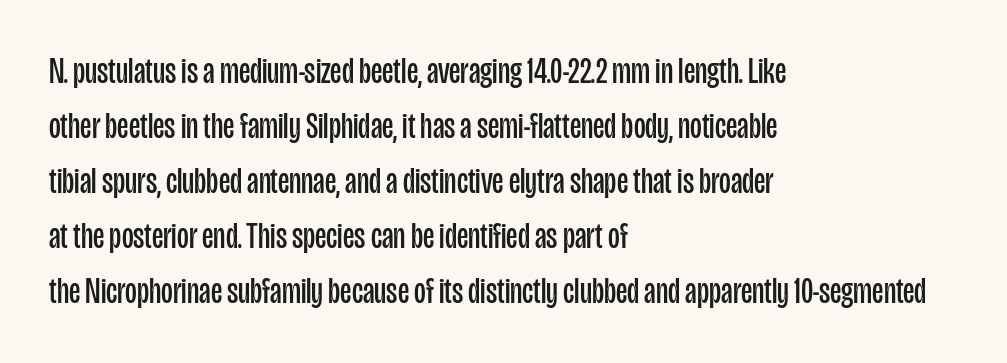
The line texture is even and compact thanks to regular tracking. The letters stand straight up with perfectly vertical stems. Lines of text with bare space underneath. The rag falls on the right side of this text block. Spacing verdict: proportional, widths tailored to each character. The passage shown is typeset with a sans-serif family.
